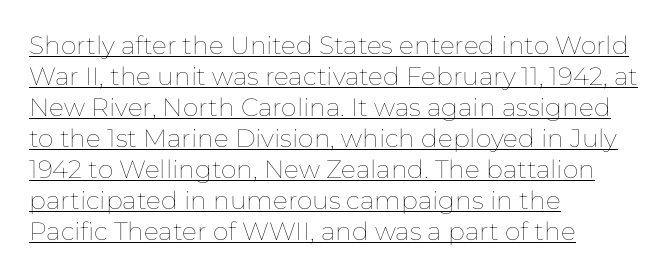
Notice how the stems are strictly vertical — no italics here. Line starts are locked; line ends wander. Each line of the rendering has a horizontal stroke beneath the glyphs. Compared with typical body copy, the letter spacing here is the same.
